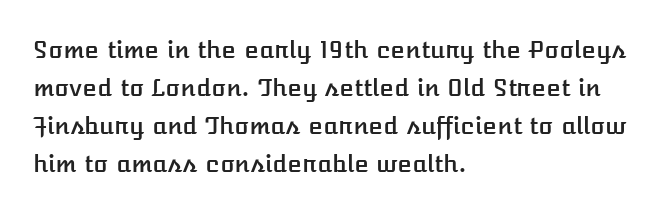
The image shows 24 px text type, upright; set left-aligned, normal line spacing (1.58x), normal letter spacing, not underlined.
